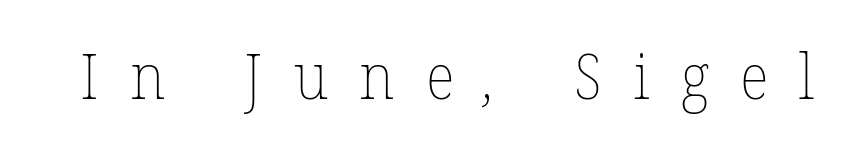
Q: Is the text bold? A: No.
Q: Is the text underlined? A: No.
Q: Is the spacing between letters normal or unusually wide? A: Unusually wide.
Q: Width (condensed, normal, or wide)? A: Normal.
Q: Stroke contrast? A: Low.
Q: x-height? A: Medium.
Q: Monospaced? A: No.
